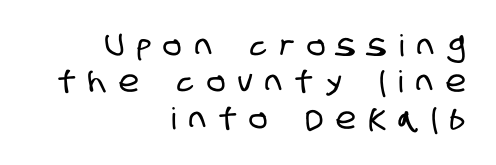
These lines are rendered in a variable-pitch font. The string is rendered with underlining switched off. Serif or sans? Sans — the stroke terminals are bare. Line endings align vertically; line beginnings do not. Glyph-to-glyph distance is far greater than everyday printed text.
